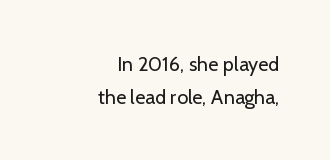
This is roman type, the default non-slanted kind. How would I describe the line gaps? Plain and ordinary. Descenders are the only things crossing below the line. No extra ink here — the face is not bold. Words appear dense and cohesive because spacing is normal. Which margin do the lines hug? The right one — the left edge is uneven.
